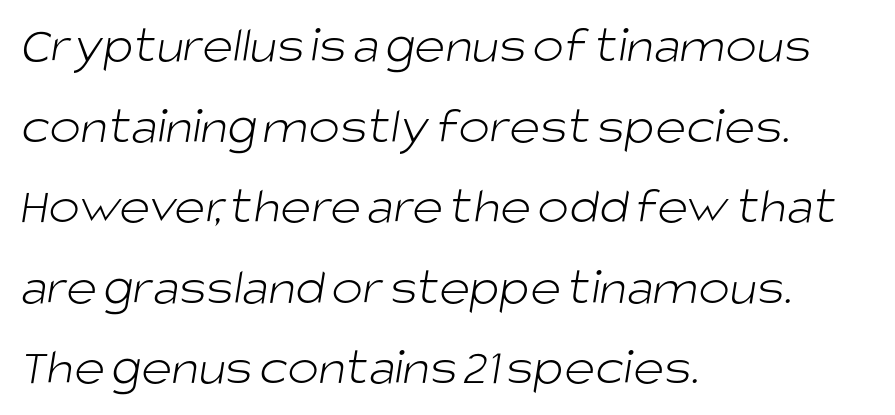
Q: Is the text bold? A: No.
Q: Is the typeface a serif or a sans-serif typeface? A: Sans-serif.
Q: Is the text underlined? A: No.
Q: How is the paragraph aligned? A: Left-aligned.
Q: Is the spacing between letters normal or unusually wide? A: Normal.
Q: Is the spacing between lines tight, normal or loose? A: Normal.
Q: Width (condensed, normal, or wide)? A: Normal.
Q: Stroke contrast? A: Low.
Q: x-height? A: Large.
Q: Monospaced? A: No.
